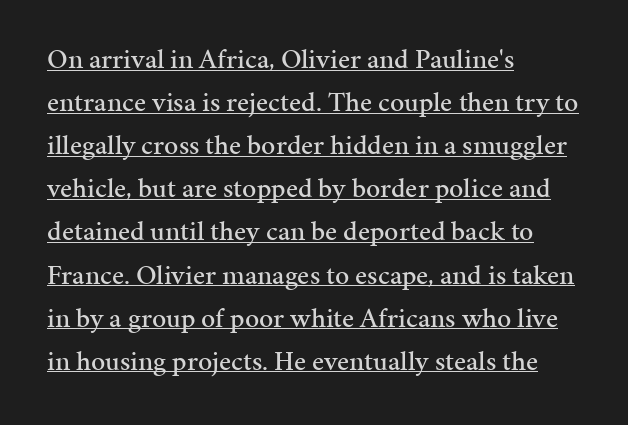
The image shows 28 px serif type, upright; set left-aligned, normal line spacing (1.54x), normal letter spacing, underlined; medium stroke contrast and a medium x-height.
